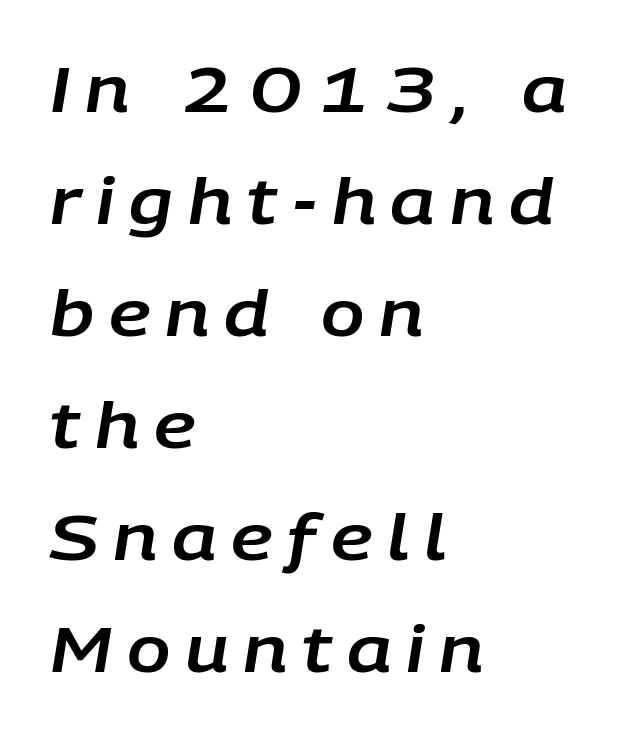
Q: Is the text italic (slanted)? A: Yes, it leans right by about 9 degrees.
Q: Is the text underlined? A: No.
Q: How is the paragraph aligned? A: Left-aligned.
Q: Is the spacing between letters normal or unusually wide? A: Unusually wide.
Q: Width (condensed, normal, or wide)? A: Normal.
Q: Stroke contrast? A: Low.
Q: x-height? A: Large.
Q: Monospaced? A: No.
